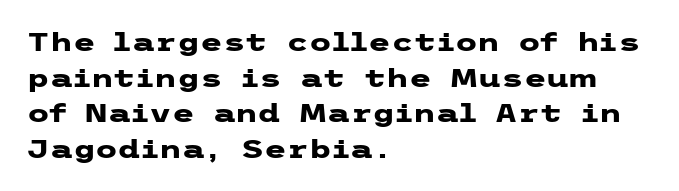
{"italic": "no", "bold": "yes", "underline": "no", "align": "left", "line_spacing": "normal", "line_spacing_ratio": 1.37, "letter_spacing": "normal", "letter_spacing_em": 0.0, "glyph_px": 26}
